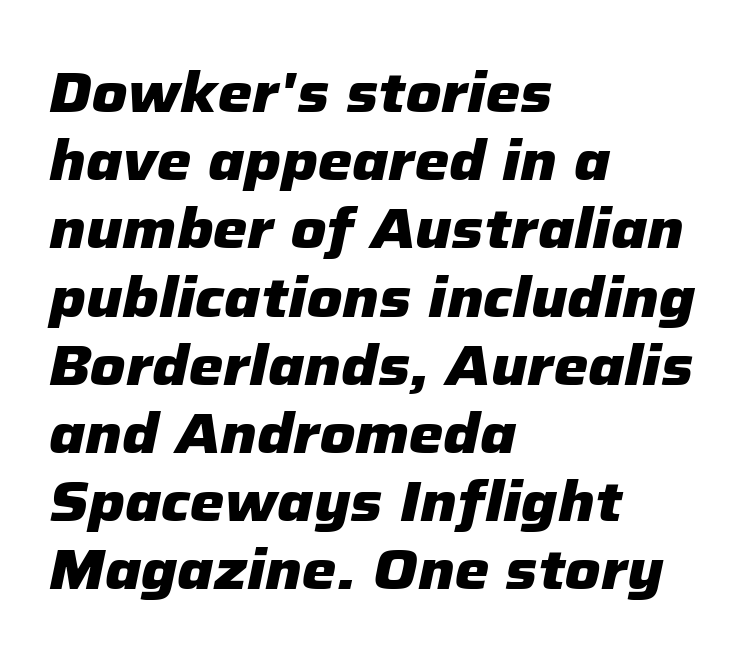
Q: Is the text bold? A: Yes.
Q: Is the text italic (slanted)? A: Yes, it leans right by about 12 degrees.
Q: Is the text underlined? A: No.
Q: How is the paragraph aligned? A: Left-aligned.
Q: Is the spacing between letters normal or unusually wide? A: Normal.
Q: Width (condensed, normal, or wide)? A: Normal.
Q: Stroke contrast? A: Low.
Q: x-height? A: Medium.
Q: Monospaced? A: No.
